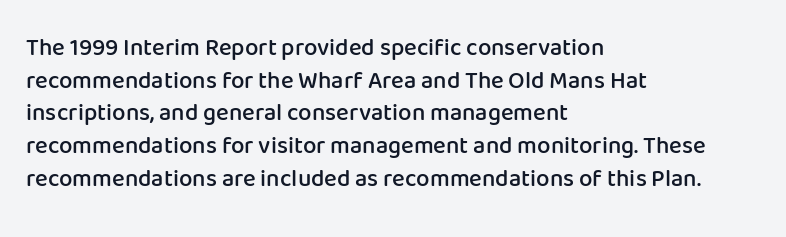
One glance says typical: line gaps are just what's usual. Tracking value appears to be zero — textbook default spacing. Tall strokes in this sample are plumb rather than angled. Firm but not heavy-handed strokes: this text is semibold.
